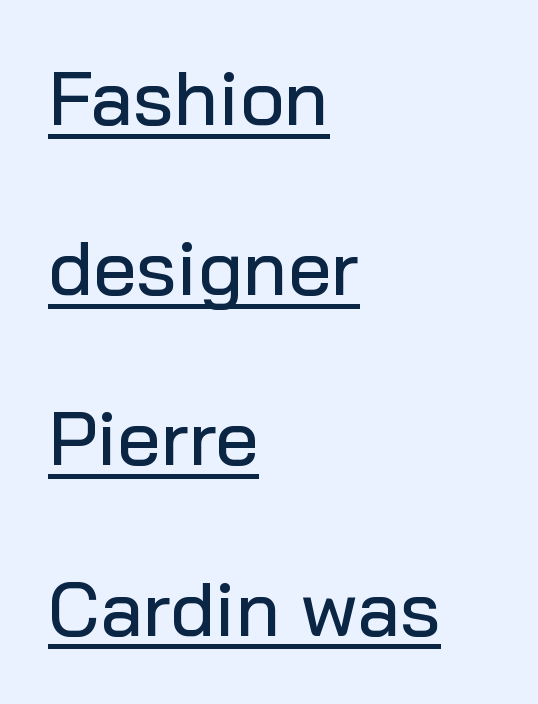
The image shows 77 px sans-serif type, upright; set left-aligned, loose line spacing (2.21x), normal letter spacing, underlined; low stroke contrast and a medium x-height.
